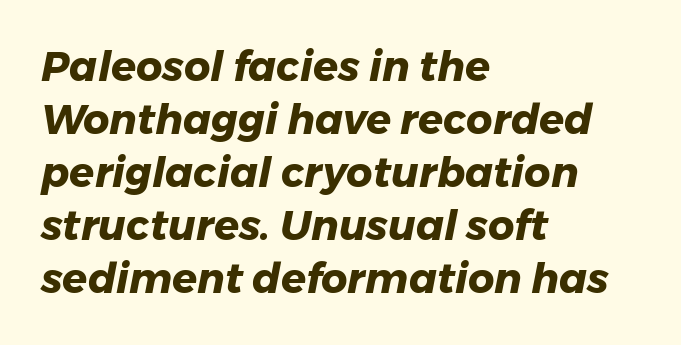
{"italic": "yes", "lean": "right", "slant_degrees": 11, "bold": "yes", "weight": "heavy", "width": "normal", "stroke_contrast": "low", "x_height": "medium", "monospaced": "no", "underline": "no", "align": "left", "line_spacing": "normal", "line_spacing_ratio": 1.29, "letter_spacing": "normal", "letter_spacing_em": 0.0, "glyph_px": 41}
